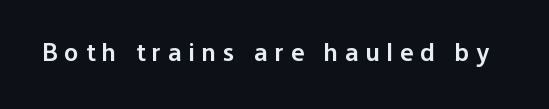
Q: Is the text bold? A: Semi-bold.
Q: Is the text italic (slanted)? A: No, it is upright.
Q: Is the text underlined? A: No.
Q: Is the spacing between letters normal or unusually wide? A: Unusually wide.
